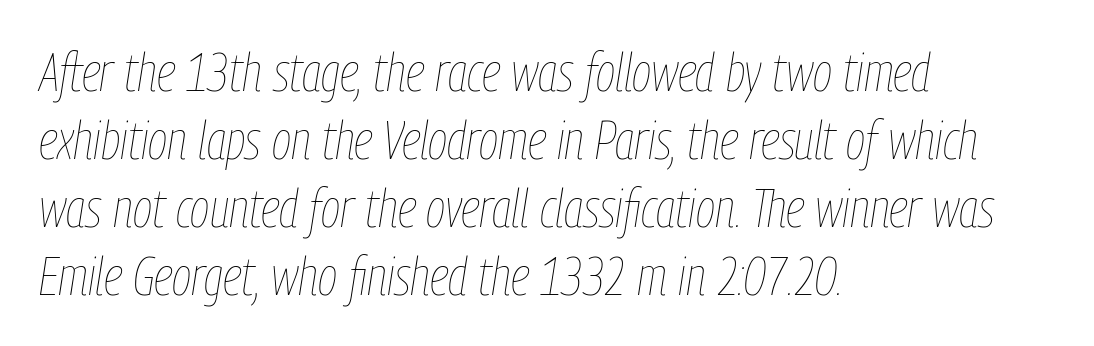
Q: Is the text bold? A: No.
Q: Is the text italic (slanted)? A: Yes, it leans right by about 9 degrees.
Q: Is the text underlined? A: No.
Q: How is the paragraph aligned? A: Left-aligned.
Q: Is the spacing between letters normal or unusually wide? A: Normal.
Q: Is the spacing between lines tight, normal or loose? A: Normal.
Q: Width (condensed, normal, or wide)? A: Condensed.
Q: Stroke contrast? A: Low.
Q: x-height? A: Medium.
Q: Monospaced? A: No.
